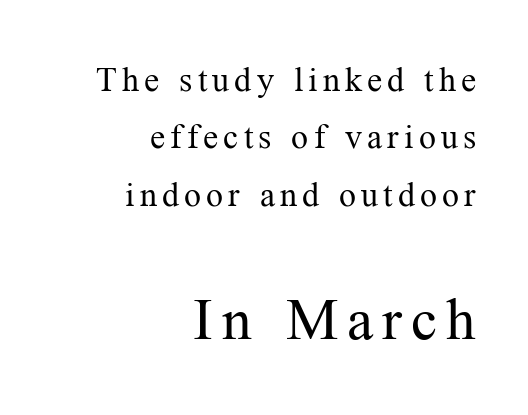
A roman cut, with each character standing at attention. Note the varied advance widths — an 'i' is clearly narrower than an 'm'. Font category for this specimen: serif. The designer gave the closing block more size than the opening block.
